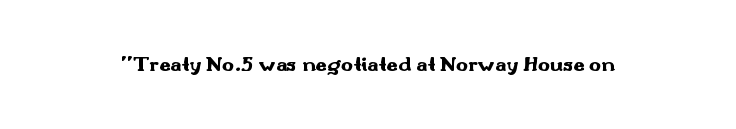
The rendering keeps characters at their native spacing. Underlining? Definitely not there. Nope, not italic — everything's standing straight. Set as a true bold cut, around the 700 mark.
